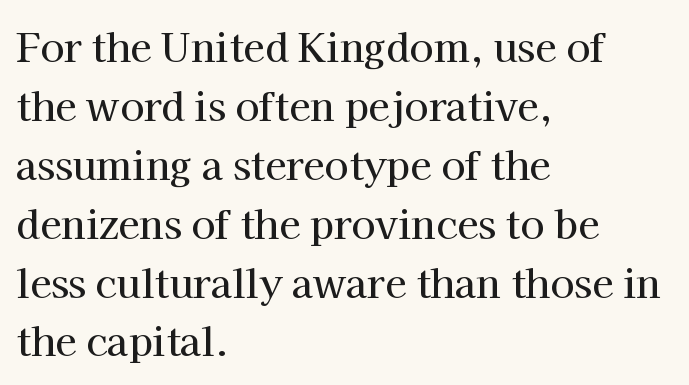
Descenders are the only things crossing below the line. Designer's note — italics off, roman on. Think of a printed novel: that variable character pitch is what you see here. Is the letter spacing exaggerated? No — it looks like the ordinary default.
